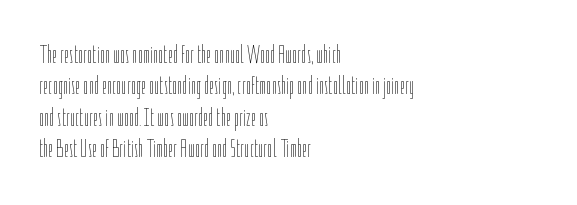
What stands out about the letter spacing? Nothing — it is the standard amount. The rendering anchors every line to the left-hand side. A light-to-regular cut is what we see here. Ordinary non-slanted type is in use.
